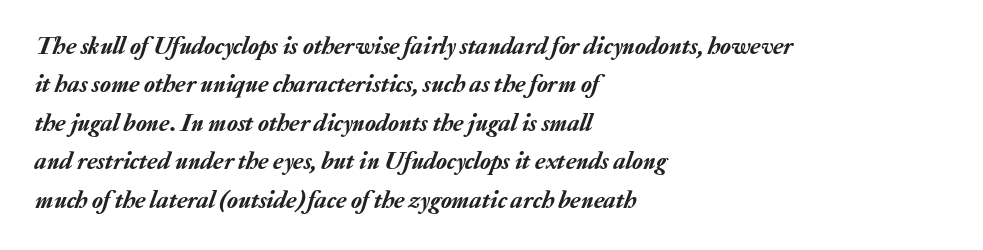
The image shows 25 px text type, italic (leaning right); set left-aligned, normal line spacing (1.54x), normal letter spacing, not underlined.
